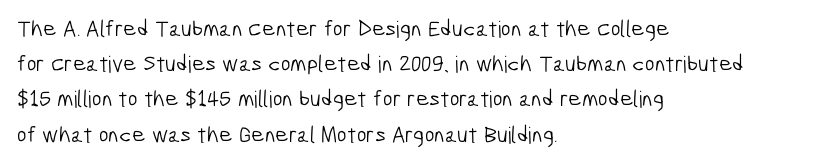
{"bold": "no", "underline": "no", "align": "left", "line_spacing": "normal", "line_spacing_ratio": 1.53, "letter_spacing": "normal", "letter_spacing_em": 0.0, "glyph_px": 23}
